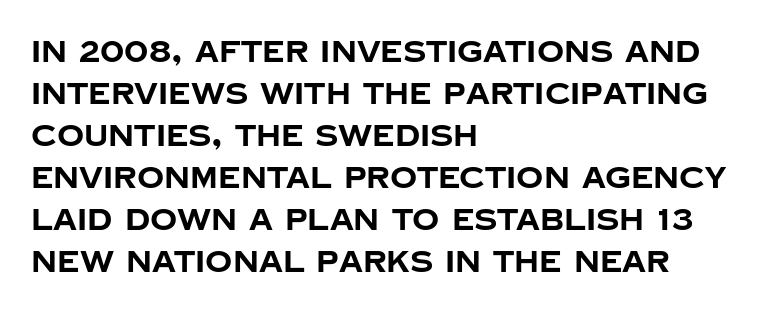
Italic: no, the glyphs are upright roman. This is sans-serif lettering, the kind often seen on screens and signage. Letters rest on an invisible, unmarked baseline. Interline gaps are of average width in this sample. Strong, thick strokes mark this as bold type. The compositor pushed each line to the left boundary.
